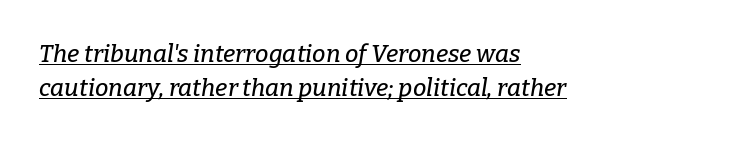
The face used here has a pronounced slope to its letters. Alignment: flush left. Notice how a bar underscores the lettering throughout. The designer left line spacing at the default. What stands out about the letter spacing? Nothing — it is the standard amount.
